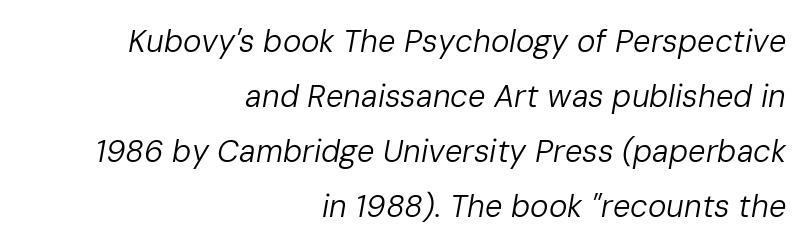
The image shows 31 px regular-weight type, italic (leaning right); set right-aligned, line spacing 1.77x, normal letter spacing, not underlined; low stroke contrast and a medium x-height.
